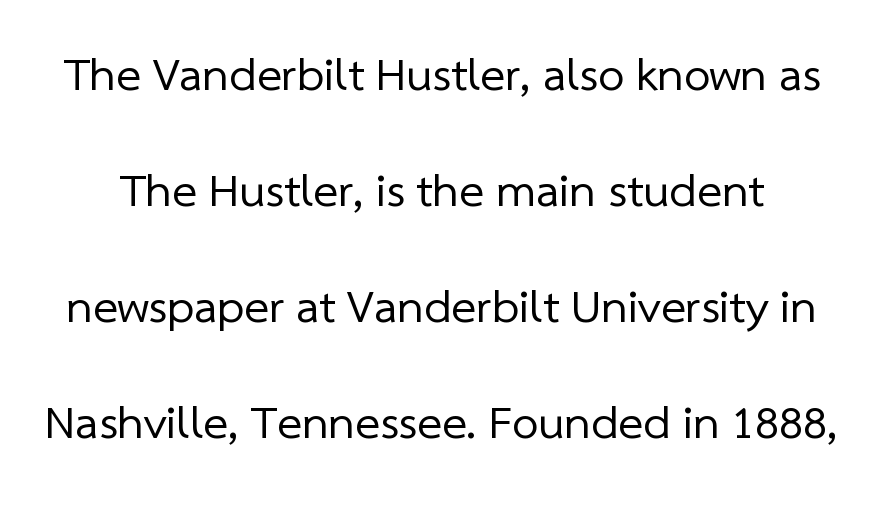
{"serif": "no", "bold": "no", "weight": "regular", "width": "normal", "stroke_contrast": "low", "x_height": "medium", "monospaced": "no", "underline": "no", "line_spacing": "loose", "line_spacing_ratio": 2.47, "letter_spacing": "normal", "letter_spacing_em": 0.0, "glyph_px": 47}
